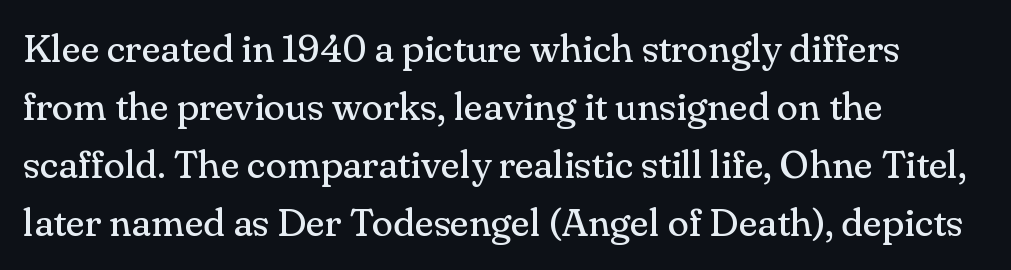
The image shows 39 px regular-weight serif type, upright; set left-aligned, normal line spacing (1.49x), normal letter spacing, not underlined; medium stroke contrast and a small x-height.
